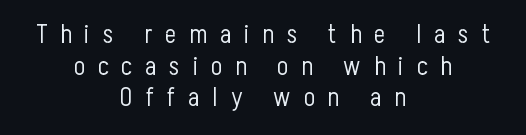
{"italic": "no", "bold": "no", "underline": "no", "align": "center", "line_spacing_ratio": 1.22, "letter_spacing": "wide", "letter_spacing_em": 0.5, "glyph_px": 26}
